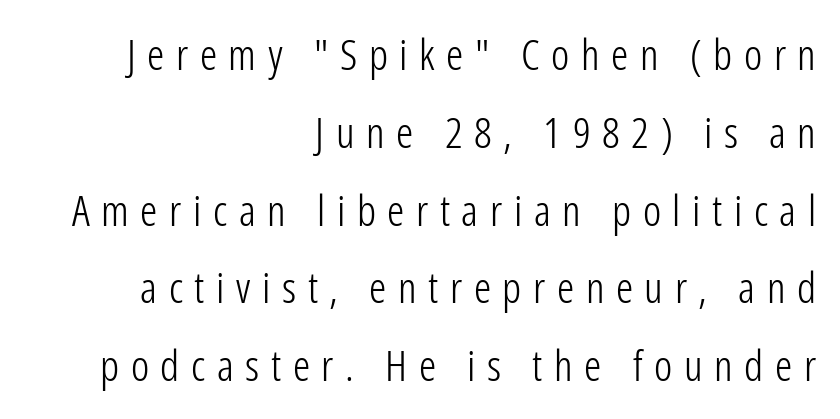
Q: Is the text bold? A: No.
Q: Is the text italic (slanted)? A: No, it is upright.
Q: Is the typeface a serif or a sans-serif typeface? A: Sans-serif.
Q: Is the text underlined? A: No.
Q: How is the paragraph aligned? A: Right-aligned.
Q: Is the spacing between letters normal or unusually wide? A: Unusually wide.
Q: Width (condensed, normal, or wide)? A: Condensed.
Q: Stroke contrast? A: Low.
Q: x-height? A: Medium.
Q: Monospaced? A: No.
